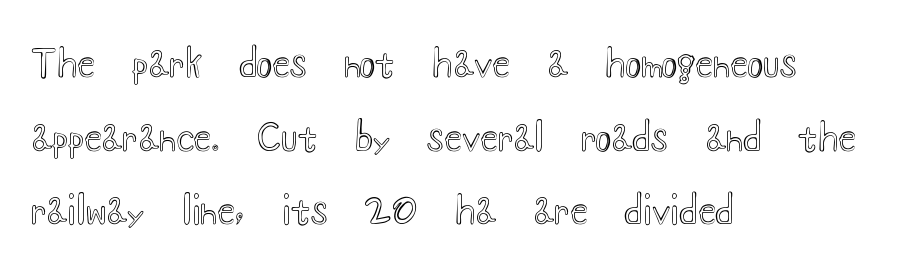
The image shows 37 px wide type, upright; set left-aligned, loose line spacing (1.99x), normal letter spacing, not underlined; a small x-height.
